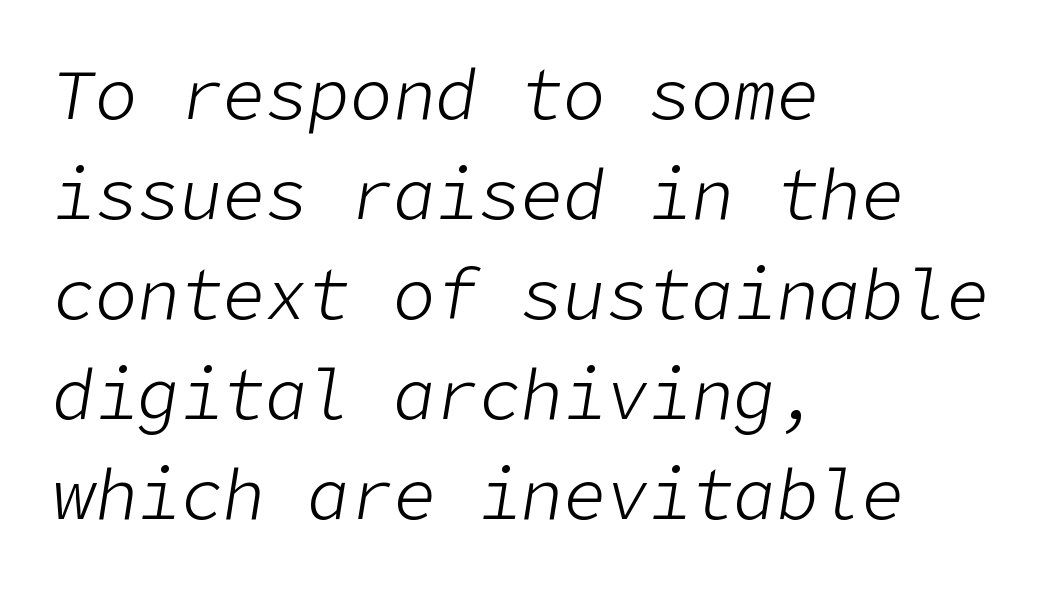
{"italic": "yes", "lean": "right", "slant_degrees": 9, "bold": "no", "weight": "light", "width": "normal", "stroke_contrast": "low", "x_height": "medium", "underline": "no", "align": "left", "line_spacing": "normal", "line_spacing_ratio": 1.41, "letter_spacing": "normal", "letter_spacing_em": 0.0, "glyph_px": 71}
